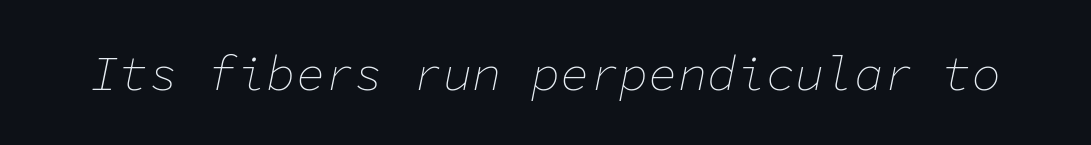
The image shows 49 px thin type, italic (leaning right), monospaced; set normal letter spacing, not underlined; low stroke contrast and a medium x-height.
